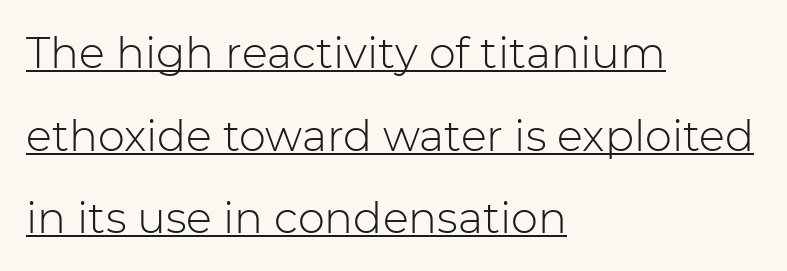
{"serif": "no", "italic": "no", "bold": "no", "weight": "light", "width": "normal", "stroke_contrast": "low", "x_height": "medium", "monospaced": "no", "underline": "yes", "align": "left", "line_spacing": "loose", "line_spacing_ratio": 1.92, "letter_spacing": "normal", "letter_spacing_em": 0.0, "glyph_px": 43}
